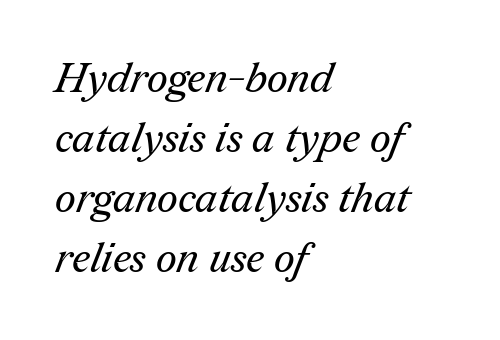
Compared with typical paragraphs, the rows here are spaced about the same. The rendering keeps characters at their native spacing. The letters look calm and open, with moderate or lighter stems. Honestly, there is no underline to notice here at all.
